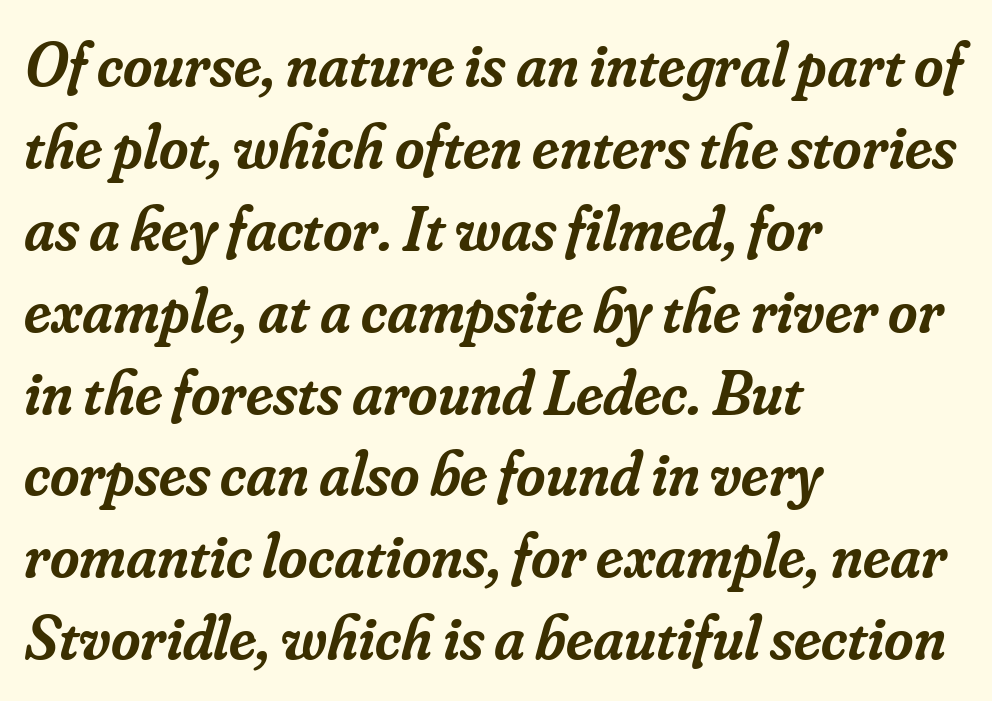
Type without underlining. The block of text has a typical density, with ordinary space between rows. Style check: oblique. Note the varied advance widths — an 'i' is clearly narrower than an 'm'. Is the type bold? Partly — it's a semibold, heavier than regular but not fully bold.
